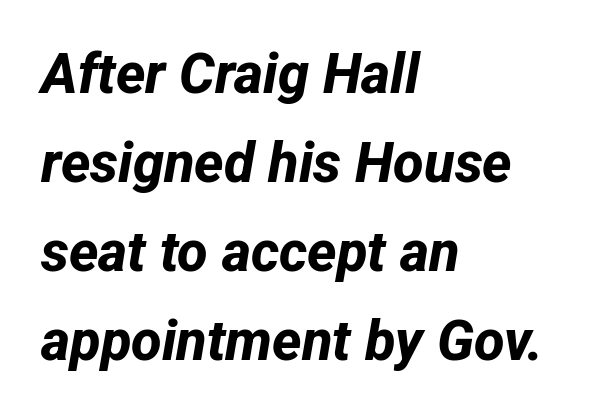
One-word summary of the alignment: left. In terms of letterform style, serifs are entirely absent. Here the designer chose a conventional face with non-uniform glyph widths. Decoration check: the copy has no underline.
